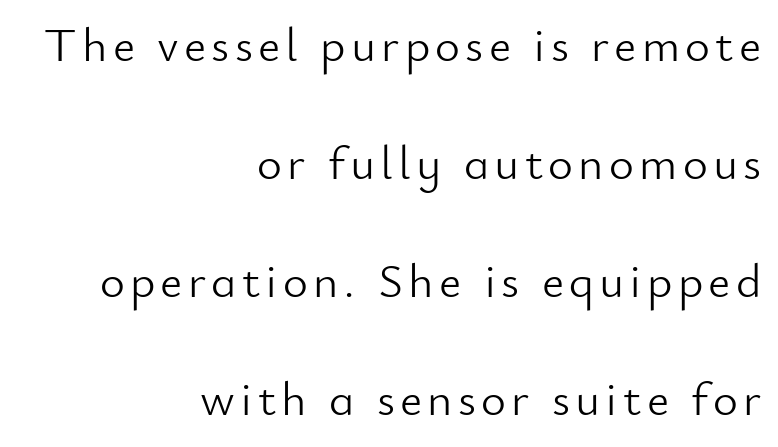
The image shows 48 px light sans-serif type, upright; set right-aligned, loose line spacing (2.46x), not underlined; low stroke contrast and a small x-height.
